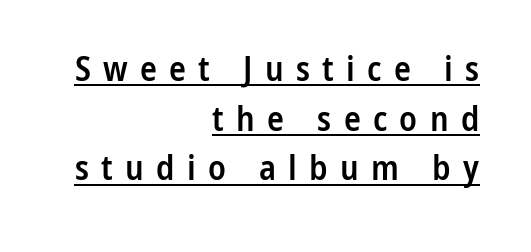
{"serif": "no", "italic": "no", "bold": "semi", "weight": "semibold", "width": "condensed", "stroke_contrast": "low", "x_height": "medium", "monospaced": "no", "underline": "yes", "align": "right", "line_spacing": "normal", "line_spacing_ratio": 1.42, "letter_spacing": "wide", "letter_spacing_em": 0.35, "glyph_px": 35}
